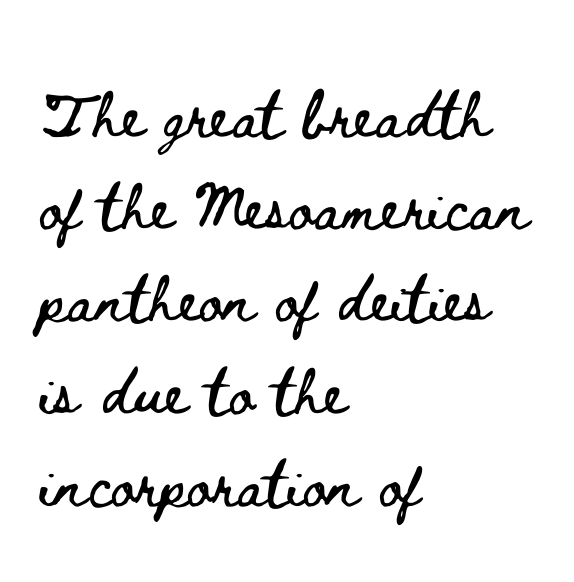
You could not count columns in this text — the font is proportionally spaced. Alignment: flush left. Vertically, the passage feels balanced, rows spaced as you'd expect. Compared with typical body copy, the letter spacing here is the same. Check the space under the baseline: it is left empty.
